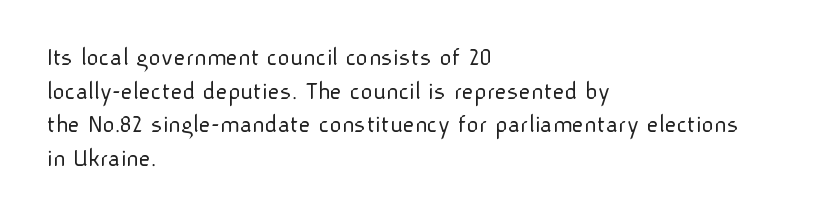
The image shows 26 px text type, upright; set left-aligned, normal line spacing (1.29x), normal letter spacing, not underlined.
